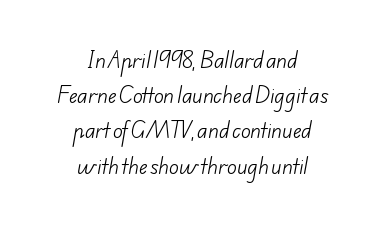
{"bold": "no", "underline": "no", "align": "center", "line_spacing_ratio": 1.76, "letter_spacing": "normal", "letter_spacing_em": 0.0, "glyph_px": 20}
